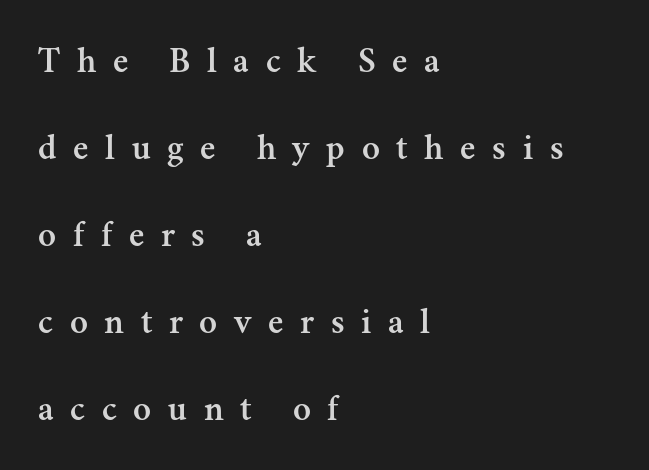
Q: Is the text italic (slanted)? A: No, it is upright.
Q: Is the typeface a serif or a sans-serif typeface? A: Serif.
Q: Is the text underlined? A: No.
Q: How is the paragraph aligned? A: Left-aligned.
Q: Is the spacing between letters normal or unusually wide? A: Unusually wide.
Q: Is the spacing between lines tight, normal or loose? A: Loose.
Q: Width (condensed, normal, or wide)? A: Normal.
Q: Stroke contrast? A: Medium.
Q: x-height? A: Small.
Q: Monospaced? A: No.
